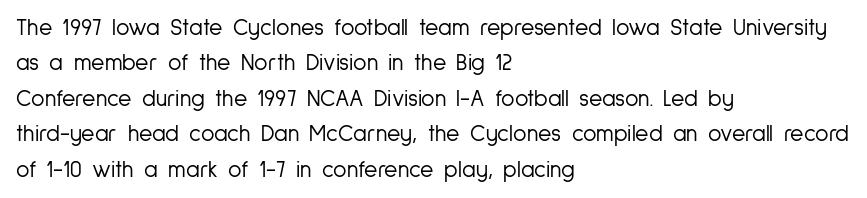
{"italic": "no", "bold": "no", "underline": "no", "align": "left", "line_spacing": "normal", "line_spacing_ratio": 1.54, "letter_spacing": "normal", "letter_spacing_em": 0.0, "glyph_px": 23}
